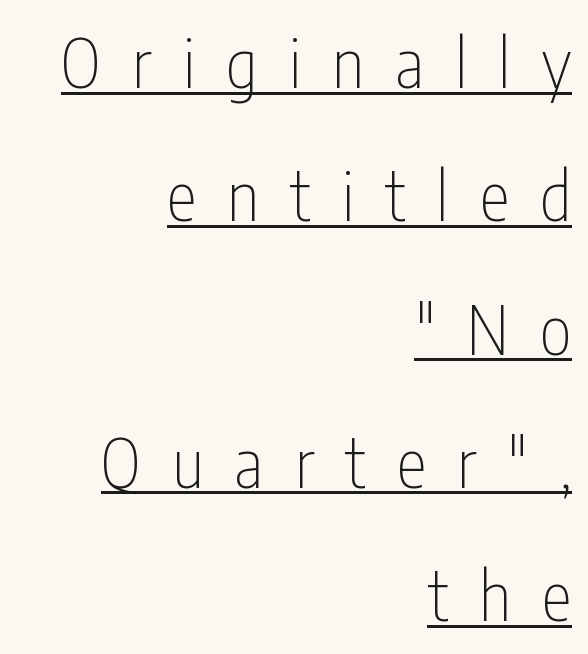
The image shows 68 px thin, condensed sans-serif type, upright; set right-aligned, loose line spacing (1.96x), unusually wide letter spacing (+0.46 em), underlined; low stroke contrast and a medium x-height.
